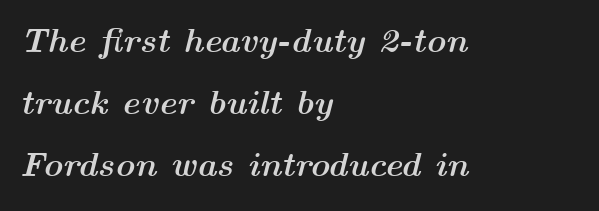
The image shows 34 px semibold, wide type, italic (leaning right); set left-aligned, line spacing 1.82x, normal letter spacing, not underlined; medium stroke contrast and a medium x-height.
